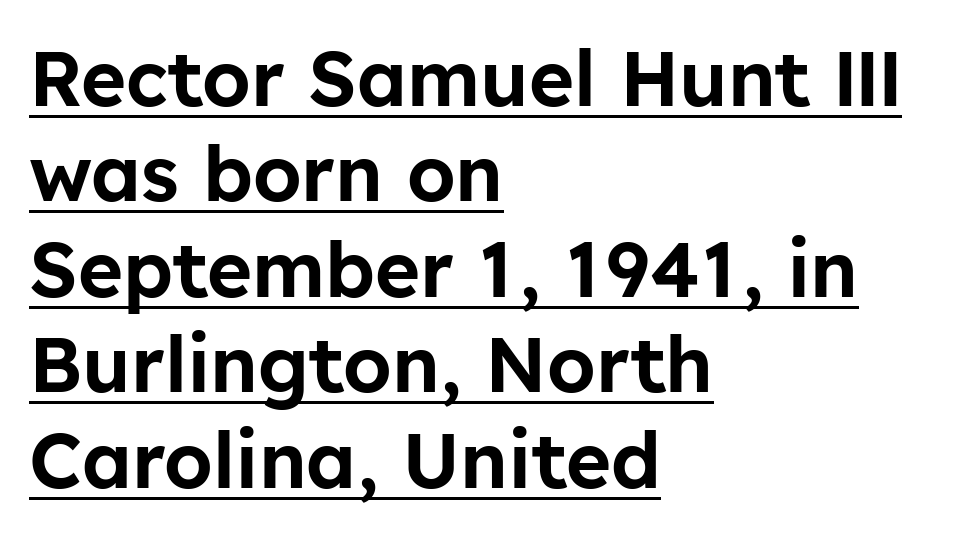
Q: Is the text italic (slanted)? A: No, it is upright.
Q: Is the typeface a serif or a sans-serif typeface? A: Sans-serif.
Q: Is the text underlined? A: Yes.
Q: How is the paragraph aligned? A: Left-aligned.
Q: Is the spacing between letters normal or unusually wide? A: Normal.
Q: Width (condensed, normal, or wide)? A: Normal.
Q: Stroke contrast? A: Low.
Q: x-height? A: Medium.
Q: Monospaced? A: No.
